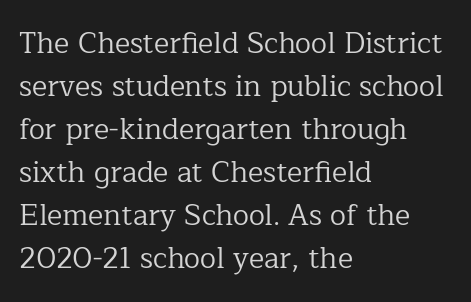
The image shows 29 px regular-weight serif type, upright; set left-aligned, normal line spacing (1.48x), normal letter spacing, not underlined; low stroke contrast and a medium x-height.
